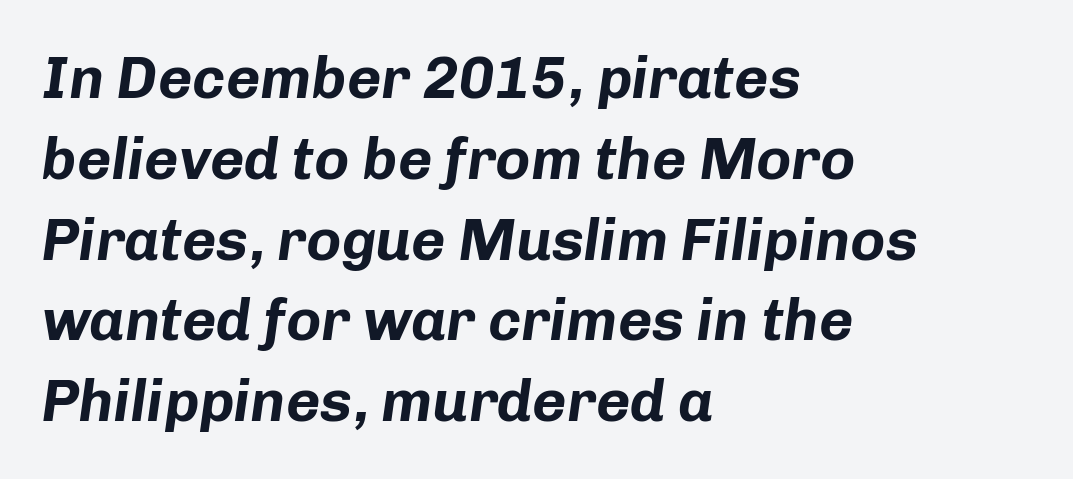
{"italic": "yes", "lean": "right", "slant_degrees": 8, "bold": "yes", "weight": "bold", "width": "normal", "stroke_contrast": "low", "x_height": "medium", "monospaced": "no", "underline": "no", "align": "left", "line_spacing": "normal", "line_spacing_ratio": 1.37, "letter_spacing": "normal", "letter_spacing_em": 0.0, "glyph_px": 59}
